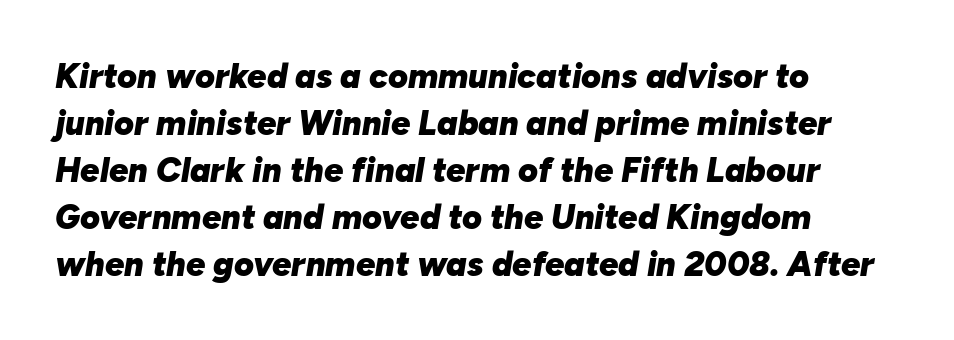
{"italic": "yes", "lean": "right", "slant_degrees": 10, "bold": "yes", "weight": "heavy", "width": "normal", "stroke_contrast": "low", "x_height": "medium", "monospaced": "no", "underline": "no", "align": "left", "line_spacing": "normal", "line_spacing_ratio": 1.38, "letter_spacing": "normal", "letter_spacing_em": 0.0, "glyph_px": 34}
